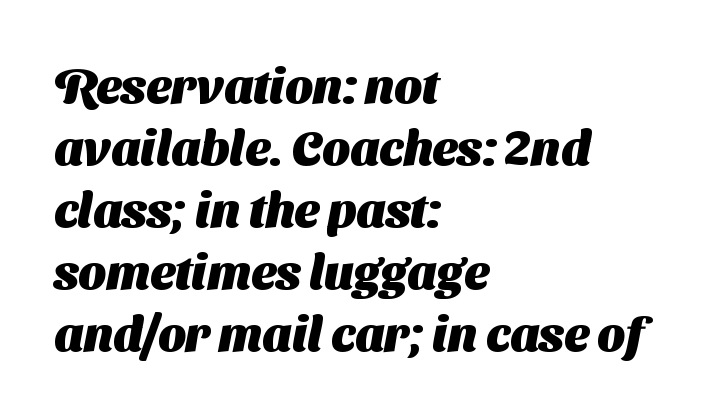
{"serif": "no", "bold": "yes", "weight": "heavy", "width": "normal", "stroke_contrast": "medium", "x_height": "medium", "monospaced": "no", "underline": "no", "align": "left", "line_spacing": "normal", "line_spacing_ratio": 1.29, "letter_spacing": "normal", "letter_spacing_em": 0.0, "glyph_px": 48}
